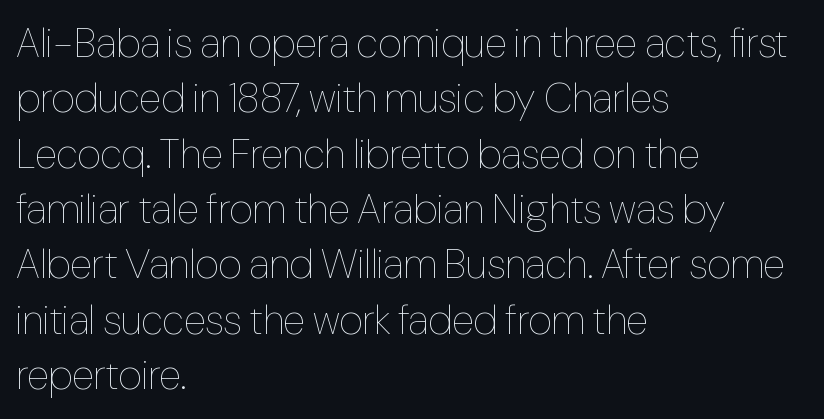
The type sits square on the baseline with zero lean. The ragged edge is on the right, which tells us the setting is flush left. Underlining? Definitely not there. You could call the tracking neutral — neither tight nor loose. Stem width sits at or under what a default text font uses. This block has exactly the height ordinary leading produces.
